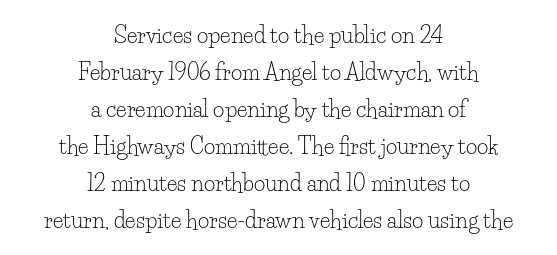
Q: Is the text bold? A: No.
Q: Is the text italic (slanted)? A: No, it is upright.
Q: Is the text underlined? A: No.
Q: How is the paragraph aligned? A: Centered.
Q: Is the spacing between letters normal or unusually wide? A: Normal.
Q: Is the spacing between lines tight, normal or loose? A: Normal.
